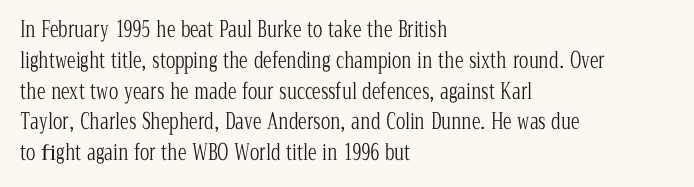
Summary of vertical rhythm: regular, with standard interline spacing. Short note: letters normally spaced. The font's upright variant was chosen for this text. Casual observation: everything's shoved over to the left.
